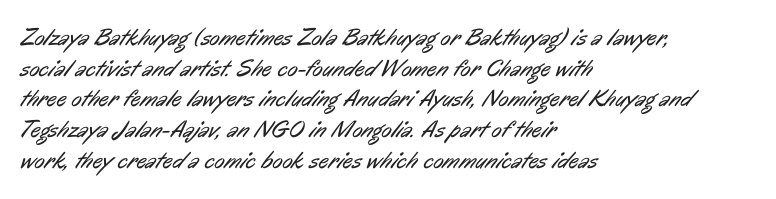
Is the stroke heavy? The answer is a plain regular-or-lighter. Glance below the letters and you will spot only blank space. The lines in this sample share a left origin and differ only in where they stop. Standard letterfit; no display-style spreading of the glyphs. Interline gaps are of average width in this sample.
